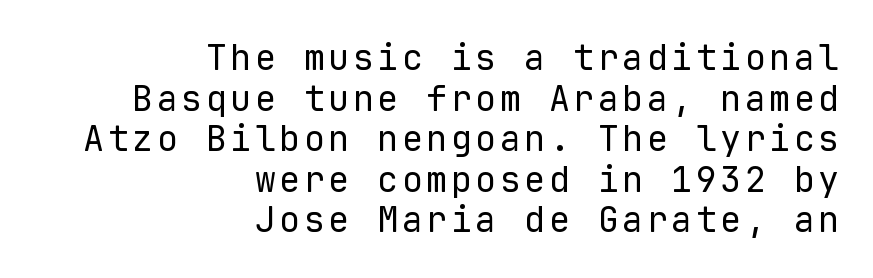
Q: Is the text bold? A: No.
Q: Is the text italic (slanted)? A: No, it is upright.
Q: Is the typeface a serif or a sans-serif typeface? A: Sans-serif.
Q: Is the text underlined? A: No.
Q: How is the paragraph aligned? A: Right-aligned.
Q: Width (condensed, normal, or wide)? A: Normal.
Q: Stroke contrast? A: Low.
Q: x-height? A: Medium.
Q: Monospaced? A: Yes.
